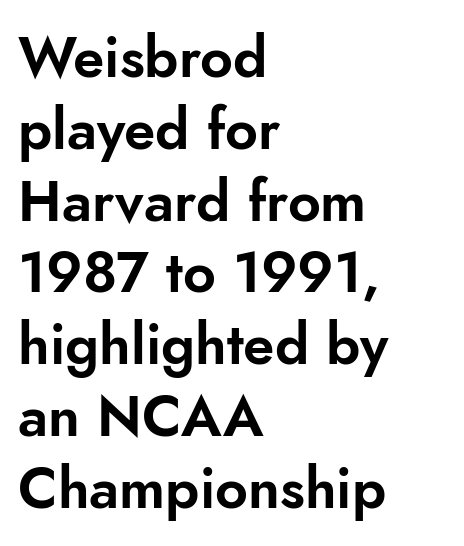
Q: Is the text italic (slanted)? A: No, it is upright.
Q: Is the typeface a serif or a sans-serif typeface? A: Sans-serif.
Q: Is the text underlined? A: No.
Q: How is the paragraph aligned? A: Left-aligned.
Q: Is the spacing between letters normal or unusually wide? A: Normal.
Q: Is the spacing between lines tight, normal or loose? A: Normal.
Q: Width (condensed, normal, or wide)? A: Normal.
Q: Stroke contrast? A: Low.
Q: x-height? A: Small.
Q: Monospaced? A: No.
